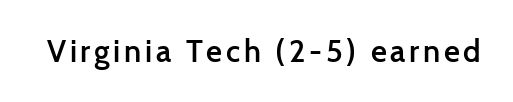
Font category for this specimen: sans-serif. As a designer I'd log this as weight 600, semibold. The strip under each line holds only bare page. These lines were composed using upright roman letters. Think of a printed novel: that variable character pitch is what you see here.
